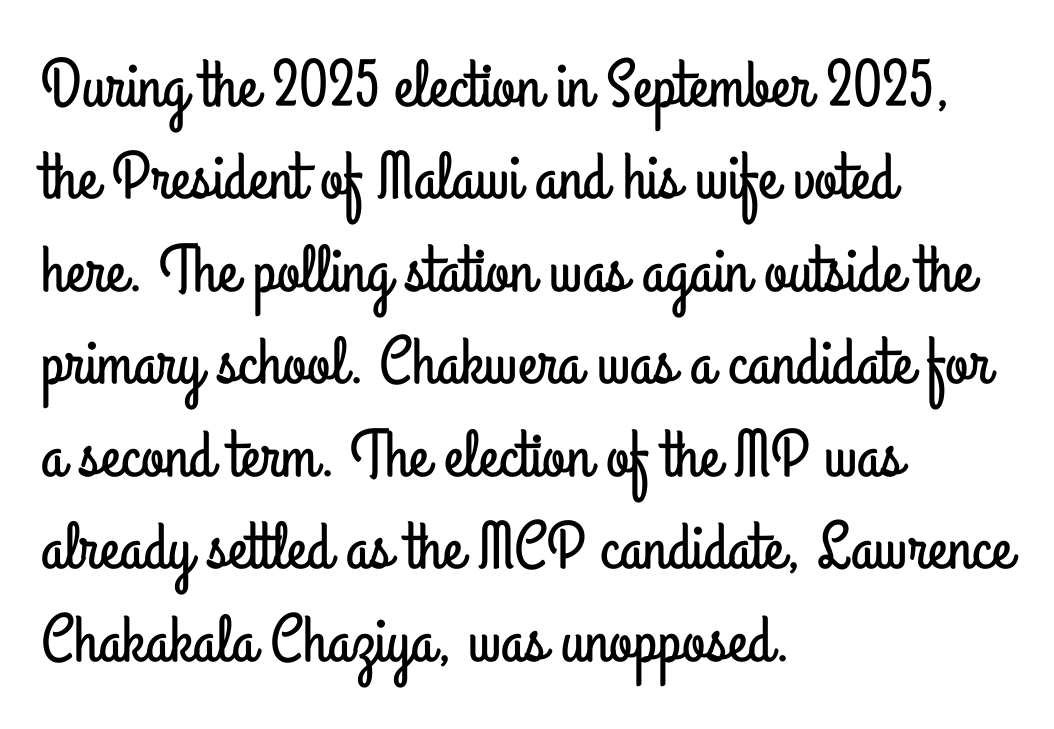
Q: Is the text italic (slanted)? A: No, it is upright.
Q: Is the typeface a serif or a sans-serif typeface? A: Sans-serif.
Q: Is the text underlined? A: No.
Q: How is the paragraph aligned? A: Left-aligned.
Q: Is the spacing between letters normal or unusually wide? A: Normal.
Q: Is the spacing between lines tight, normal or loose? A: Normal.
Q: Width (condensed, normal, or wide)? A: Condensed.
Q: Stroke contrast? A: Low.
Q: x-height? A: Small.
Q: Monospaced? A: No.
